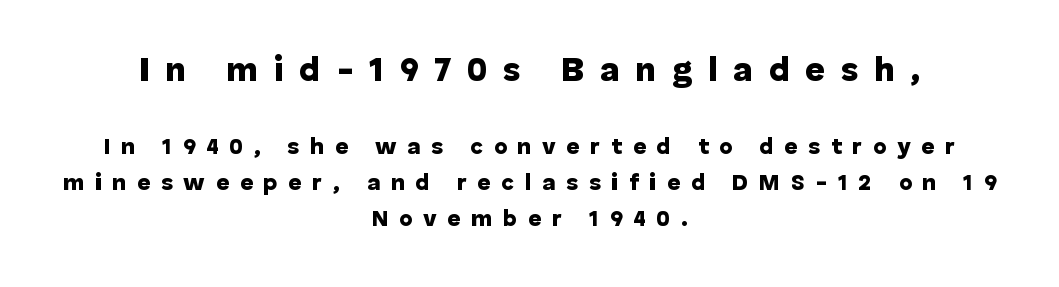
The image shows 34 px heavy sans-serif type, upright; set centered, normal line spacing (1.57x), unusually wide letter spacing (+0.46 em), not underlined; the first (top) block is 1.48x larger; low stroke contrast and a medium x-height.
